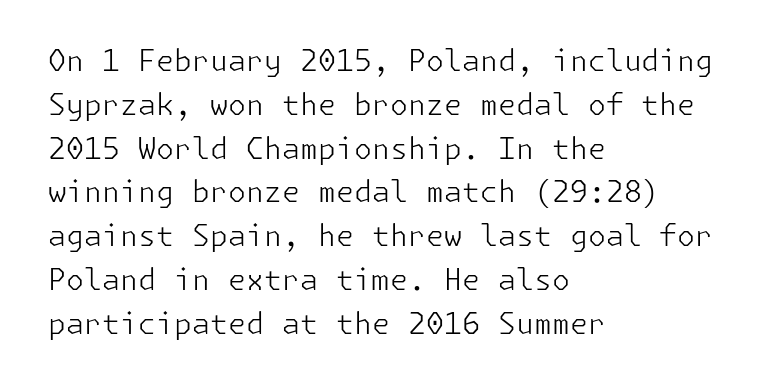
Q: Is the text bold? A: No.
Q: Is the text italic (slanted)? A: No, it is upright.
Q: Is the typeface a serif or a sans-serif typeface? A: Sans-serif.
Q: Is the text underlined? A: No.
Q: How is the paragraph aligned? A: Left-aligned.
Q: Is the spacing between letters normal or unusually wide? A: Normal.
Q: Is the spacing between lines tight, normal or loose? A: Normal.
Q: Width (condensed, normal, or wide)? A: Normal.
Q: Stroke contrast? A: Low.
Q: x-height? A: Medium.
